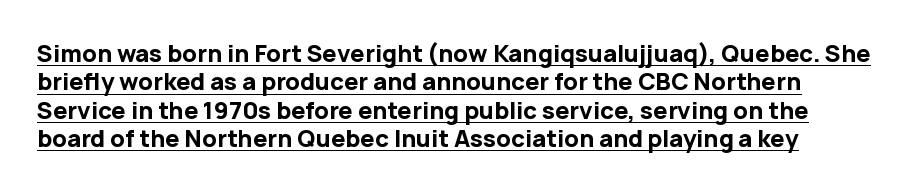
Q: Is the text bold? A: Yes.
Q: Is the text italic (slanted)? A: No, it is upright.
Q: Is the text underlined? A: Yes.
Q: Is the spacing between letters normal or unusually wide? A: Normal.
